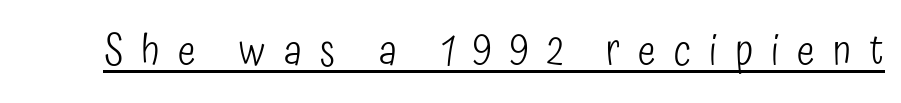
The image shows 42 px light, condensed sans-serif type, upright; set unusually wide letter spacing (+0.43 em), underlined; low stroke contrast and a medium x-height.
